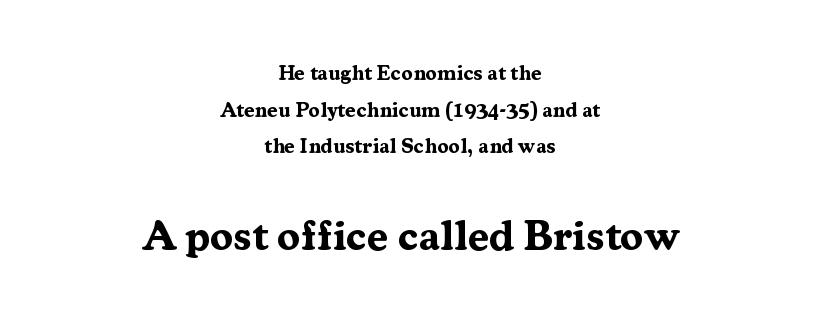
The image shows 42 px bold serif type, upright; set centered, line spacing 1.75x, normal letter spacing, not underlined; the second (bottom) block is 2.0x larger; medium stroke contrast and a medium x-height.
